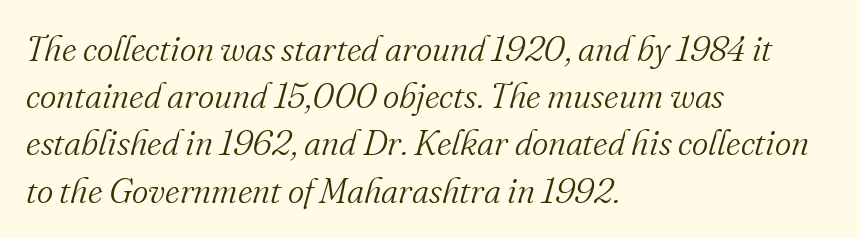
The image shows 35 px light serif type, italic (leaning right); set left-aligned, normal line spacing (1.35x), normal letter spacing, not underlined; medium stroke contrast and a small x-height.
